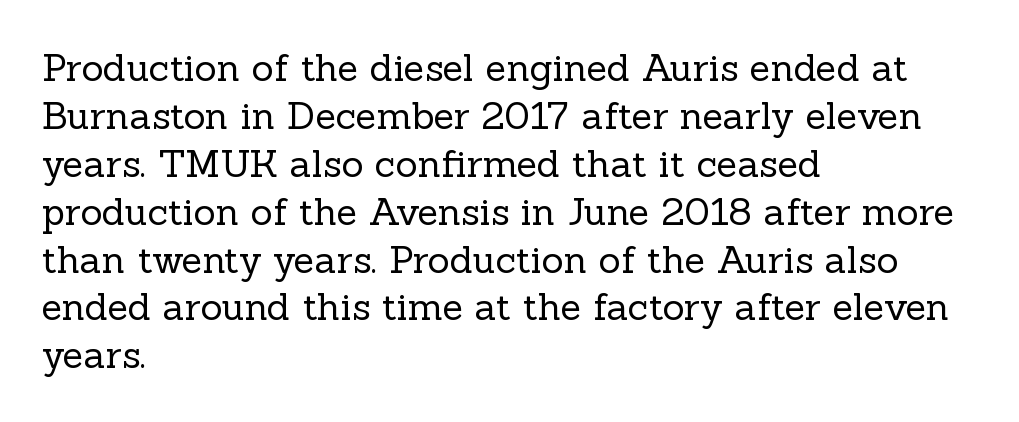
Stems and bowls with no extra thickness — not bold. The specimen omits any rule beneath the text block's lines. Words appear dense and cohesive because spacing is normal. Teacher's note: observe the even left margin — that is flush-left alignment.
